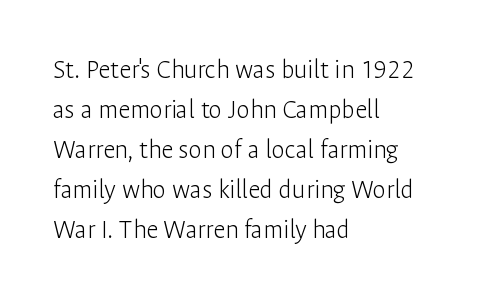
Italic: no, the glyphs are upright roman. Observe the ordinary spacing: letters are neighbours, not strangers. Line spacing here is normal. The zone under the glyphs is completely vacant. These lines stack with their left ends in a neat column.
